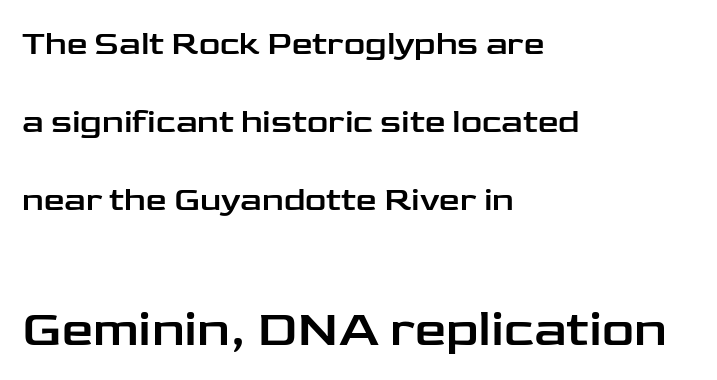
The strip under each line holds only bare page. Does the leading feel generous? Absolutely, it's lavish. Is this a sans? Yes — the strokes have no serifs. Posture: upright roman. Proportional: the letters do not fall into vertical columns.
